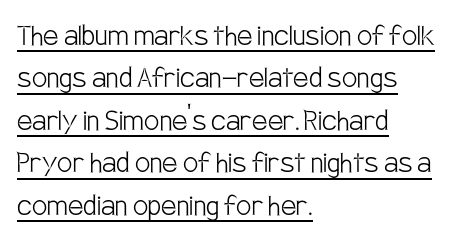
Q: Is the text bold? A: No.
Q: Is the text italic (slanted)? A: No, it is upright.
Q: Is the typeface a serif or a sans-serif typeface? A: Sans-serif.
Q: Is the text underlined? A: Yes.
Q: How is the paragraph aligned? A: Left-aligned.
Q: Is the spacing between letters normal or unusually wide? A: Normal.
Q: Is the spacing between lines tight, normal or loose? A: Normal.
Q: Width (condensed, normal, or wide)? A: Condensed.
Q: Stroke contrast? A: Low.
Q: x-height? A: Large.
Q: Monospaced? A: No.
